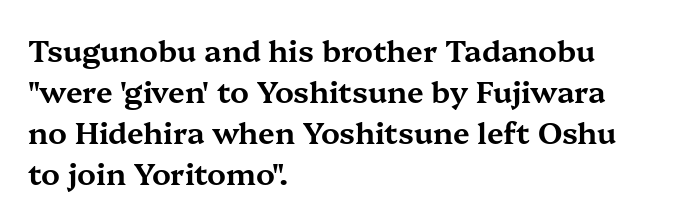
The image shows 30 px wide serif type, upright; set left-aligned, normal line spacing (1.37x), normal letter spacing, not underlined; medium stroke contrast and a medium x-height.
